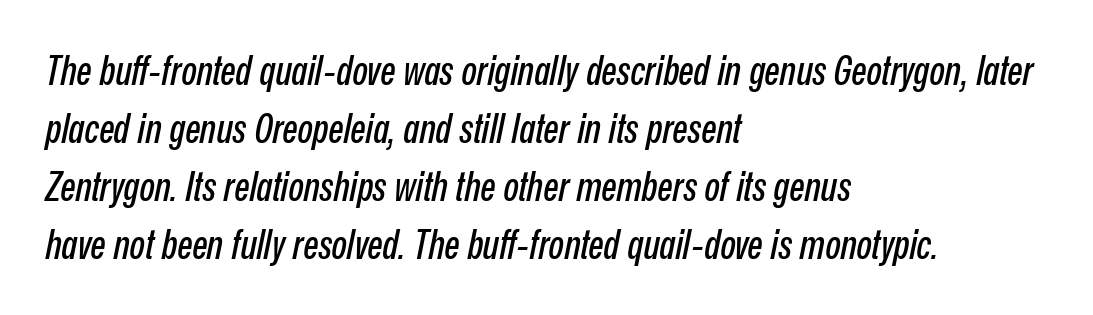
{"italic": "yes", "lean": "right", "slant_degrees": 12, "width": "condensed", "stroke_contrast": "low", "x_height": "medium", "monospaced": "no", "underline": "no", "align": "left", "line_spacing": "normal", "line_spacing_ratio": 1.45, "letter_spacing": "normal", "letter_spacing_em": 0.0, "glyph_px": 40}
